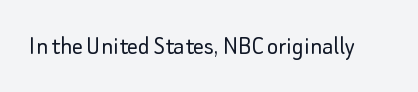
The image shows 27 px text type, upright; set normal letter spacing, not underlined.
